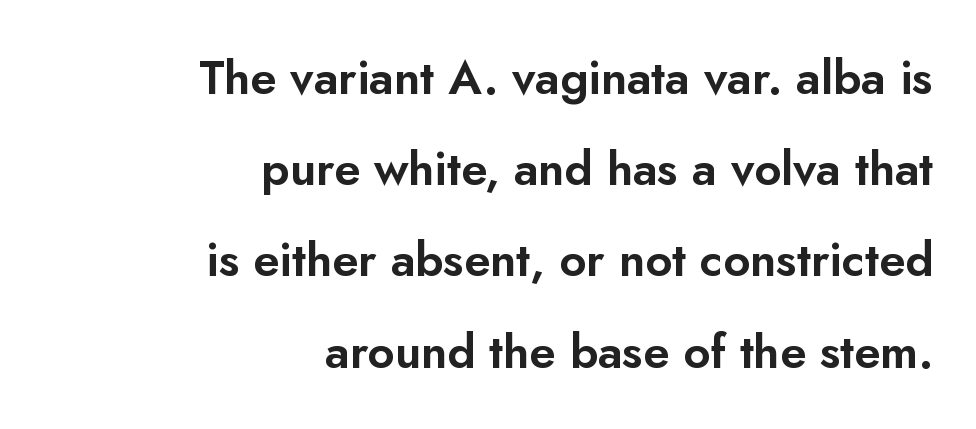
These lines keep a tight, regular rhythm from letter to letter. This block would shrink considerably if given ordinary leading; it's expanded now. This sample has the flowing, uneven cadence of proportional lettering. The type sits square on the baseline with zero lean. The strip under each line holds only bare page.
